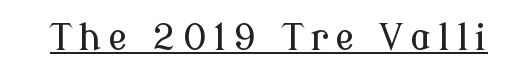
Students, observe the line beneath the letters — that is underlining. Varying glyph widths throughout — classic text-font behaviour. Spacing between characters has been opened up far beyond the box default. Unlike italic type, these characters show no tilt at all. Old-style or modern, the face here clearly has serifs.
